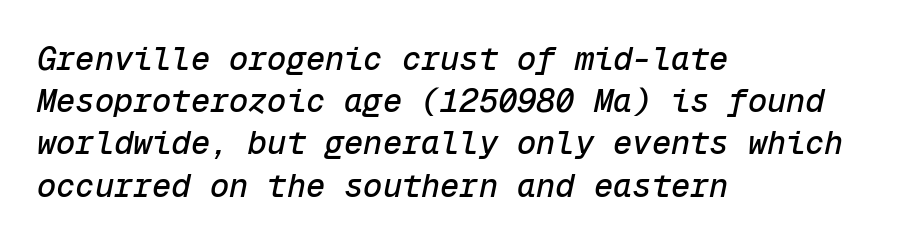
Every character here occupies the same horizontal width, giving the sample a typewriter-like rhythm. Which margin do the lines hug? The left one — the right edge is uneven. Anything drawn beneath the words? Only blank space. Letter spacing: default. This sample uses an oblique cut, with every glyph tilted off the vertical.
